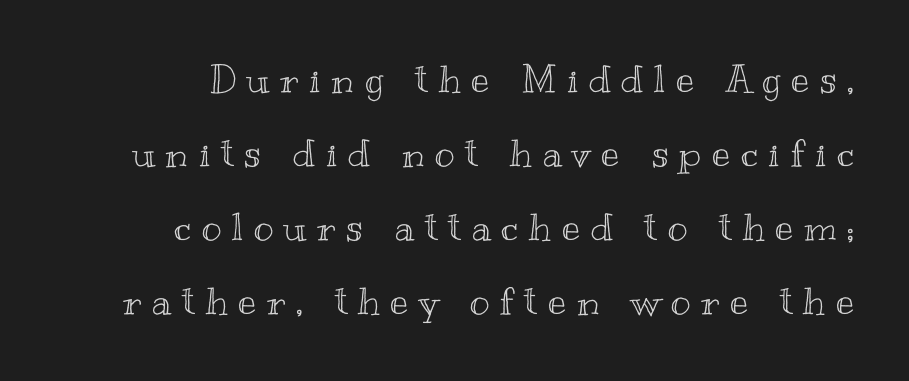
The image shows 38 px wide type, upright; set loose line spacing (1.95x), unusually wide letter spacing (+0.28 em), not underlined; a small x-height.
